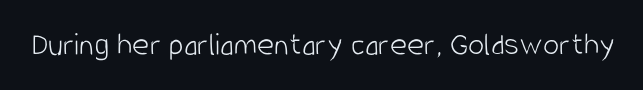
Q: Is the text bold? A: No.
Q: Is the text italic (slanted)? A: No, it is upright.
Q: Is the typeface a serif or a sans-serif typeface? A: Sans-serif.
Q: Is the text underlined? A: No.
Q: Is the spacing between letters normal or unusually wide? A: Normal.
Q: Width (condensed, normal, or wide)? A: Condensed.
Q: Stroke contrast? A: Low.
Q: x-height? A: Large.
Q: Monospaced? A: No.
